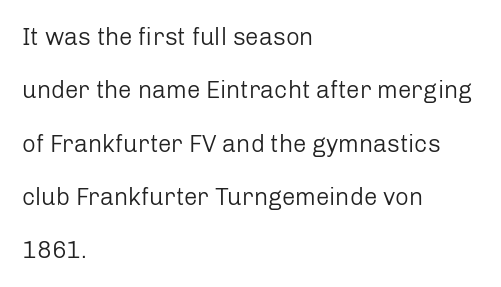
The image shows 24 px text type, upright; set left-aligned, loose line spacing (2.22x), normal letter spacing, not underlined.
